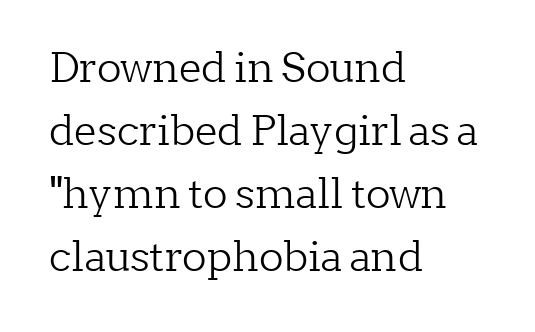
{"serif": "yes", "italic": "no", "bold": "no", "weight": "light", "width": "normal", "stroke_contrast": "low", "x_height": "medium", "monospaced": "no", "underline": "no", "align": "left", "line_spacing": "normal", "line_spacing_ratio": 1.54, "letter_spacing": "normal", "letter_spacing_em": 0.0, "glyph_px": 41}
